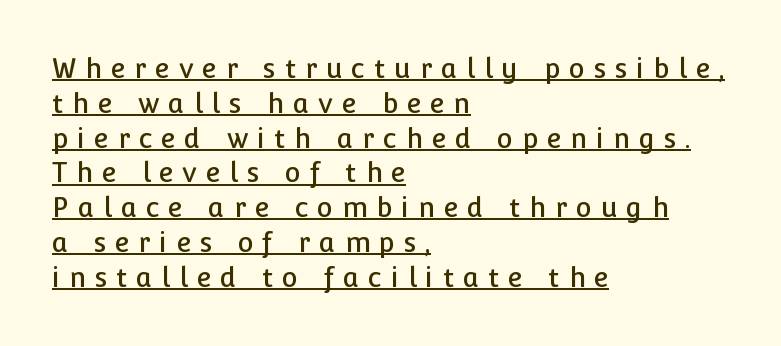
The image shows 27 px text type, upright; set left-aligned, normal line spacing (1.29x), unusually wide letter spacing (+0.33 em), underlined.
